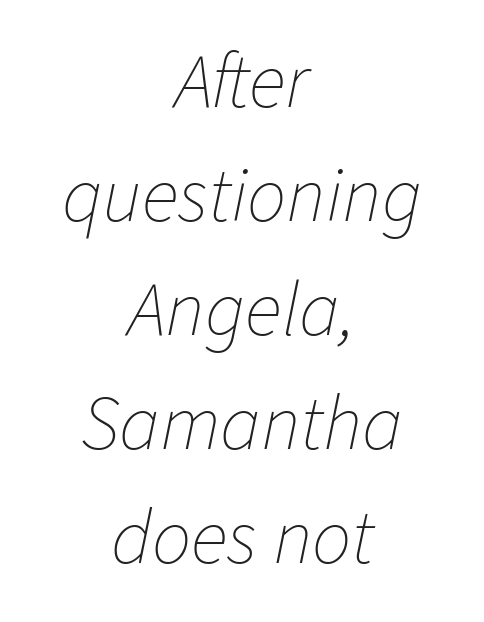
The image shows 78 px thin type, italic (leaning right); set centered, normal line spacing (1.46x), normal letter spacing, not underlined; low stroke contrast and a medium x-height.
